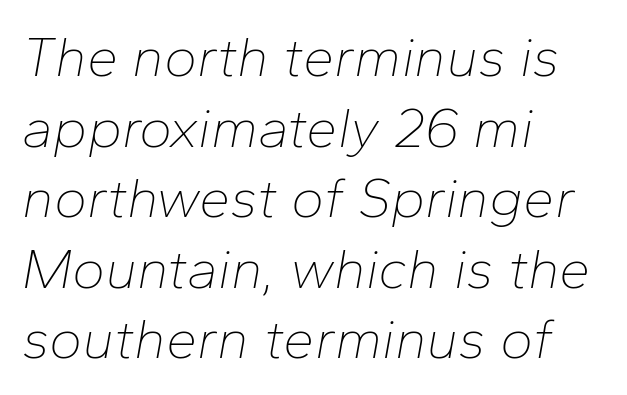
Q: Is the text bold? A: No.
Q: Is the text italic (slanted)? A: Yes, it leans right by about 10 degrees.
Q: Is the text underlined? A: No.
Q: How is the paragraph aligned? A: Left-aligned.
Q: Is the spacing between letters normal or unusually wide? A: Normal.
Q: Is the spacing between lines tight, normal or loose? A: Normal.
Q: Width (condensed, normal, or wide)? A: Normal.
Q: Stroke contrast? A: Low.
Q: x-height? A: Medium.
Q: Monospaced? A: No.
